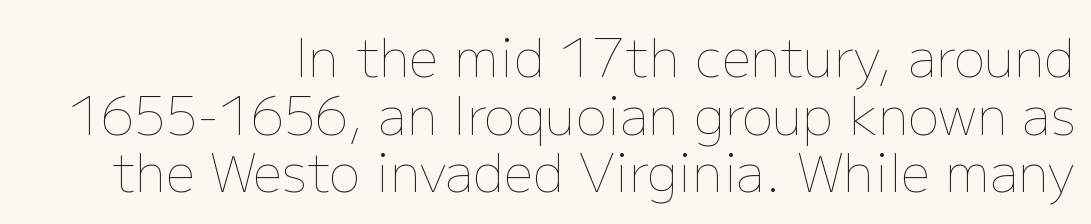
Q: Is the text bold? A: No.
Q: Is the text italic (slanted)? A: No, it is upright.
Q: Is the text underlined? A: No.
Q: How is the paragraph aligned? A: Right-aligned.
Q: Is the spacing between letters normal or unusually wide? A: Normal.
Q: Is the spacing between lines tight, normal or loose? A: Tight.
Q: Width (condensed, normal, or wide)? A: Normal.
Q: Stroke contrast? A: Low.
Q: x-height? A: Medium.
Q: Monospaced? A: No.
